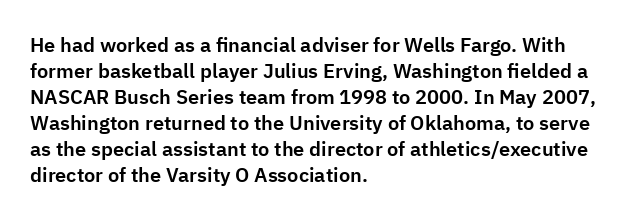
The letterforms sit shoulder to shoulder at normal distance. The lines in this sample share a left origin and differ only in where they stop. Lines of text with bare space underneath. This sample keeps an unexceptional amount of space between lines. Upright lettering throughout.
